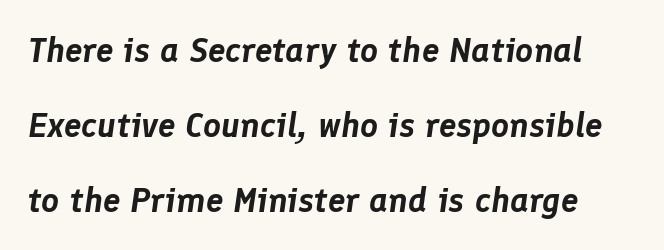
The image shows 35 px text type, italic (leaning right); set loose line spacing (2.15x), normal letter spacing, not underlined; low stroke contrast and a medium x-height.
